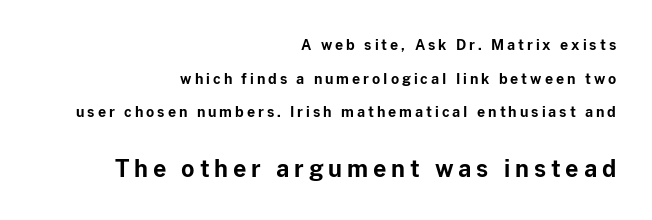
The image shows 23 px bold type, upright; set right-aligned, loose line spacing (2.4x), unusually wide letter spacing (+0.21 em), not underlined; the second (bottom) block is 1.64x larger.
